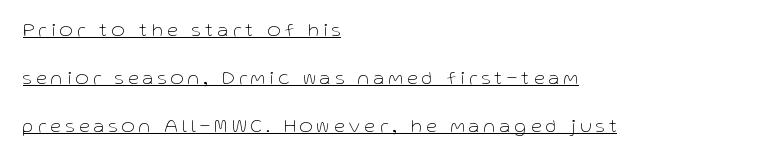
Typeset ragged right — the left edge is the straight one. Bold? No — there's no thickening of the strokes. Quick note: interline space is abundant. The glyphs are accompanied by a horizontal stroke just below them. Look at the tracking — it's clearly loosened, letters drifting apart.
